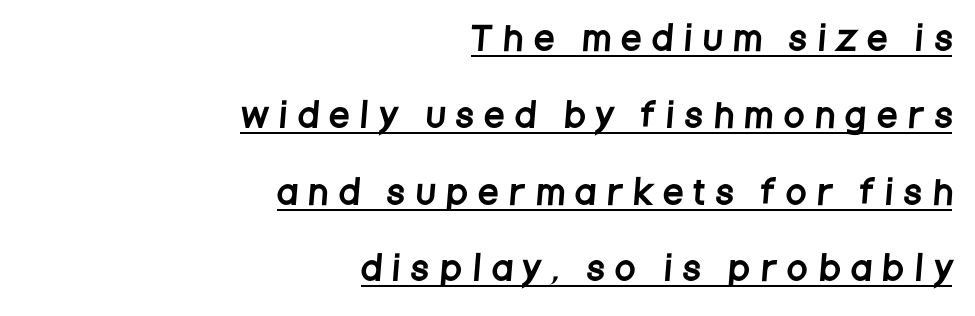
{"serif": "no", "width": "condensed", "stroke_contrast": "low", "x_height": "large", "monospaced": "no", "underline": "yes", "align": "right", "line_spacing": "loose", "line_spacing_ratio": 2.4, "letter_spacing": "wide", "letter_spacing_em": 0.38, "glyph_px": 32}
